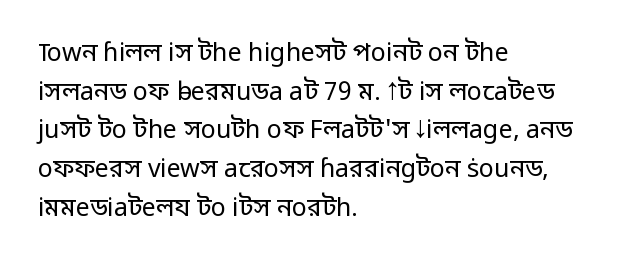
The image shows 25 px text type, upright; set left-aligned, normal line spacing (1.55x), normal letter spacing, not underlined.
